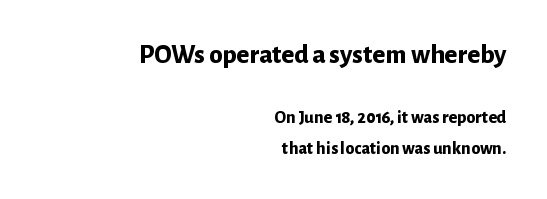
Q: Is the text bold? A: Yes.
Q: Is the text italic (slanted)? A: No, it is upright.
Q: Is the text underlined? A: No.
Q: How is the paragraph aligned? A: Right-aligned.
Q: Is the spacing between letters normal or unusually wide? A: Normal.
Q: Is the spacing between lines tight, normal or loose? A: Normal.
Q: Which block of text is set in a larger size, the first (top) or the second (bottom)? A: The first (top) one.
